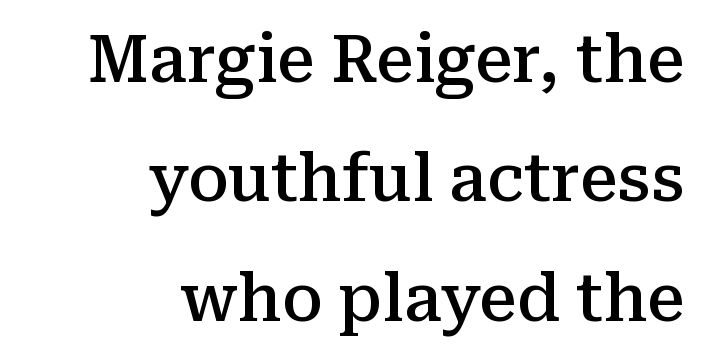
The image shows 66 px semibold serif type, upright; set right-aligned, line spacing 1.81x, normal letter spacing, not underlined; medium stroke contrast and a medium x-height.
